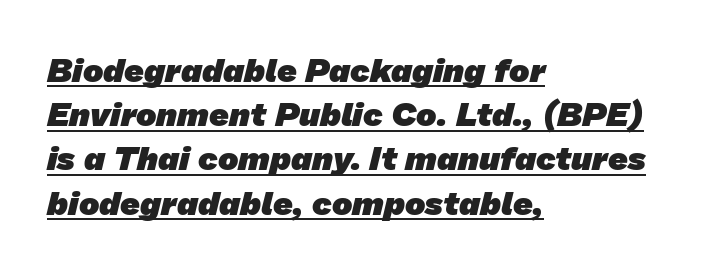
The image shows 34 px heavy sans-serif type; set left-aligned, normal line spacing (1.3x), normal letter spacing, underlined; low stroke contrast and a medium x-height.
